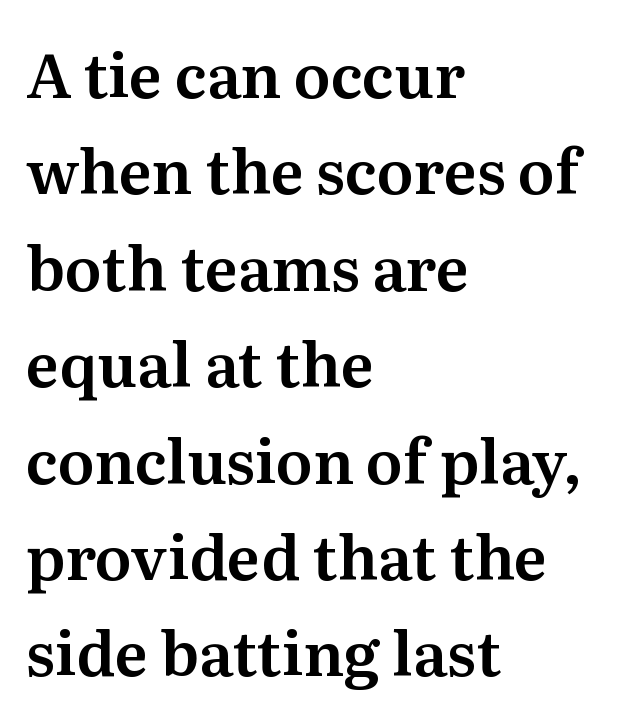
The image shows 61 px serif type, upright; set left-aligned, normal line spacing (1.58x), normal letter spacing, not underlined; medium stroke contrast and a medium x-height.
